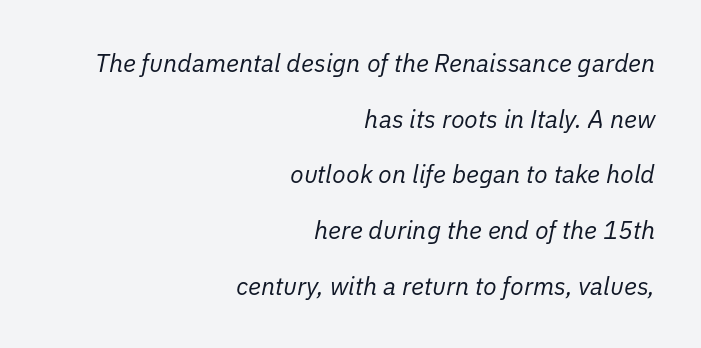
{"italic": "yes", "lean": "right", "slant_degrees": 11, "bold": "no", "underline": "no", "align": "right", "line_spacing": "loose", "line_spacing_ratio": 2.23, "letter_spacing": "normal", "letter_spacing_em": 0.0, "glyph_px": 25}
